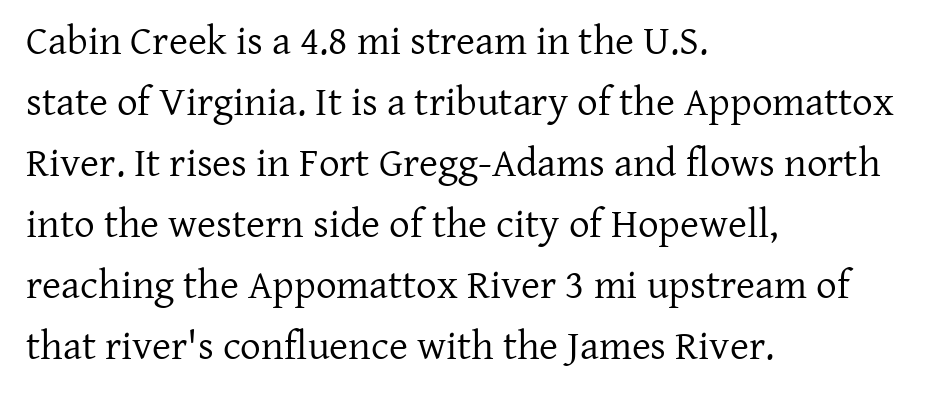
Q: Is the text bold? A: No.
Q: Is the text italic (slanted)? A: No, it is upright.
Q: Is the typeface a serif or a sans-serif typeface? A: Serif.
Q: Is the text underlined? A: No.
Q: How is the paragraph aligned? A: Left-aligned.
Q: Is the spacing between letters normal or unusually wide? A: Normal.
Q: Is the spacing between lines tight, normal or loose? A: Normal.
Q: Width (condensed, normal, or wide)? A: Normal.
Q: Stroke contrast? A: Low.
Q: x-height? A: Medium.
Q: Monospaced? A: No.
